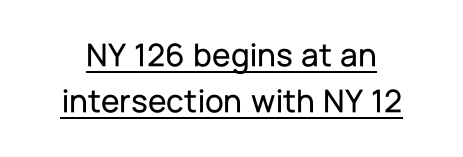
{"serif": "no", "italic": "no", "width": "normal", "stroke_contrast": "low", "x_height": "medium", "monospaced": "no", "underline": "yes", "line_spacing": "normal", "line_spacing_ratio": 1.35, "letter_spacing": "normal", "letter_spacing_em": 0.0, "glyph_px": 34}
